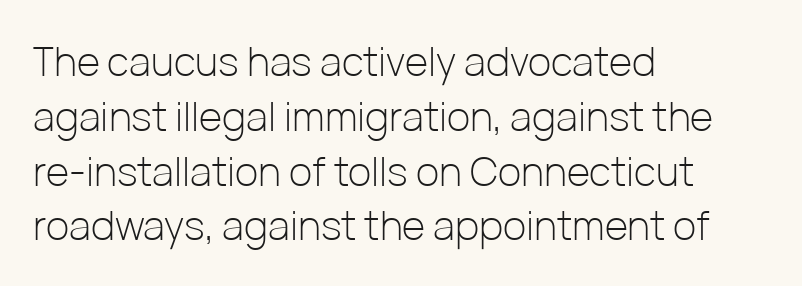
The image shows 40 px light sans-serif type, upright; set left-aligned, normal line spacing (1.37x), normal letter spacing, not underlined; low stroke contrast and a medium x-height.
